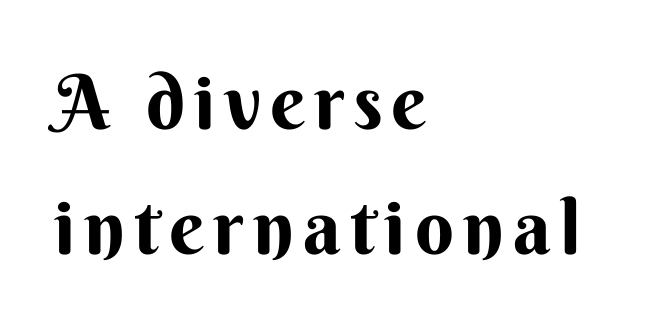
The image shows 76 px sans-serif type, upright; set left-aligned, normal line spacing (1.65x), not underlined; medium stroke contrast and a small x-height.
